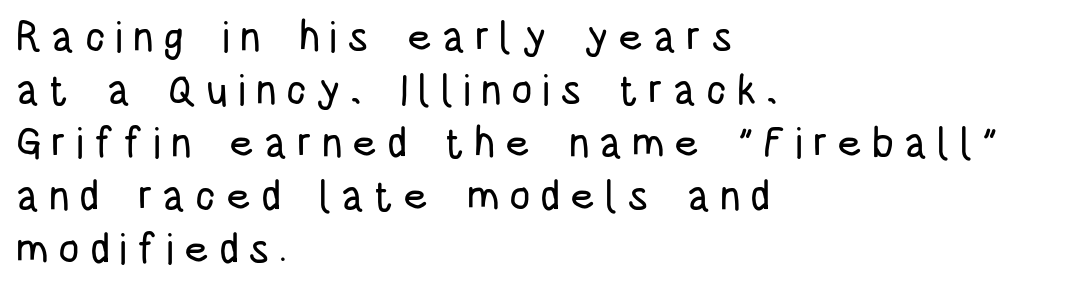
Q: Is the text italic (slanted)? A: No, it is upright.
Q: Is the typeface a serif or a sans-serif typeface? A: Sans-serif.
Q: Is the text underlined? A: No.
Q: How is the paragraph aligned? A: Left-aligned.
Q: Is the spacing between letters normal or unusually wide? A: Unusually wide.
Q: Is the spacing between lines tight, normal or loose? A: Normal.
Q: Width (condensed, normal, or wide)? A: Condensed.
Q: Stroke contrast? A: Low.
Q: x-height? A: Large.
Q: Monospaced? A: No.
